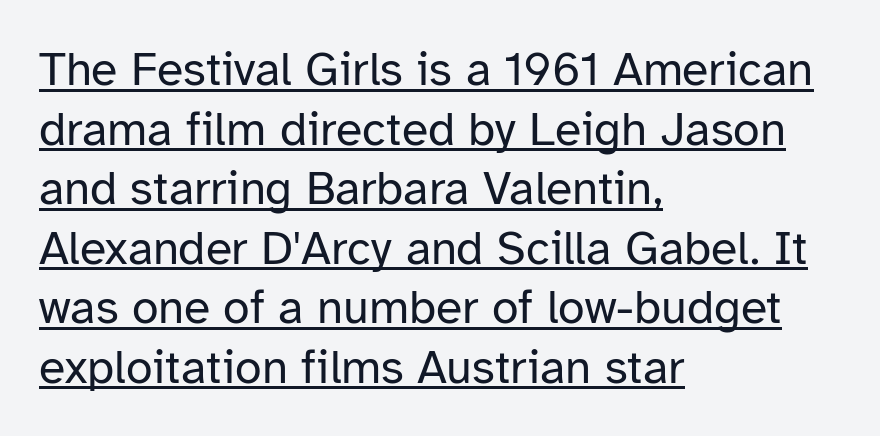
The ragged edge is on the right, which tells us the setting is flush left. Beneath each row of characters lies a ruled line. Ascenders rise straight up at ninety degrees. No extra tracking has been applied to these lines. Think standard paragraph weight, or any step lighter than that. Looks like regular typesetting: each glyph gets only the width it needs.
